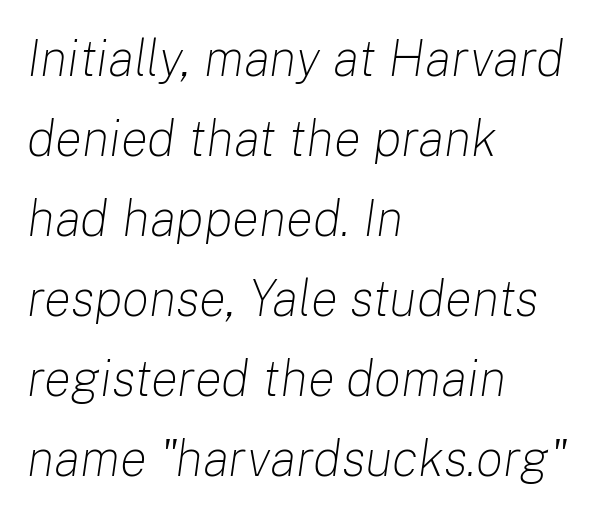
The image shows 51 px light type, italic (leaning right); set left-aligned, normal line spacing (1.57x), normal letter spacing, not underlined; low stroke contrast and a medium x-height.
